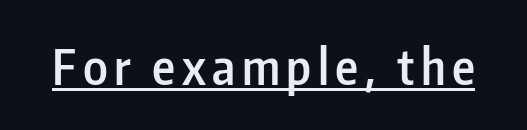
The image shows 49 px semibold, condensed sans-serif type, upright; set underlined; low stroke contrast and a medium x-height.
